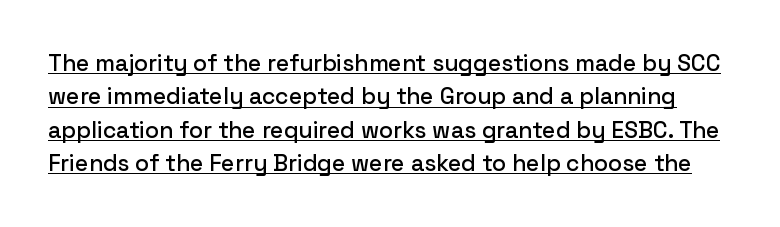
The image shows 23 px text type, upright; set normal line spacing (1.45x), normal letter spacing, underlined.
